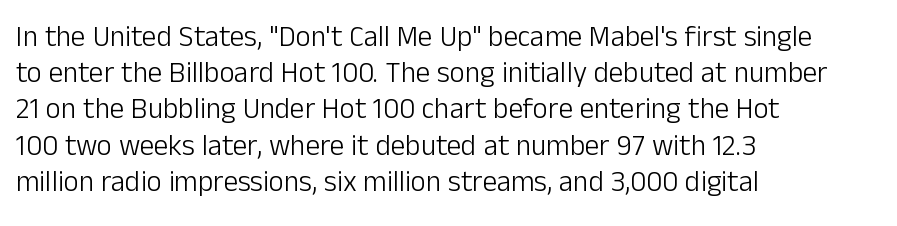
Q: Is the text bold? A: No.
Q: Is the text italic (slanted)? A: No, it is upright.
Q: Is the typeface a serif or a sans-serif typeface? A: Sans-serif.
Q: Is the text underlined? A: No.
Q: How is the paragraph aligned? A: Left-aligned.
Q: Is the spacing between letters normal or unusually wide? A: Normal.
Q: Is the spacing between lines tight, normal or loose? A: Normal.
Q: Width (condensed, normal, or wide)? A: Normal.
Q: Stroke contrast? A: Low.
Q: x-height? A: Medium.
Q: Monospaced? A: No.
